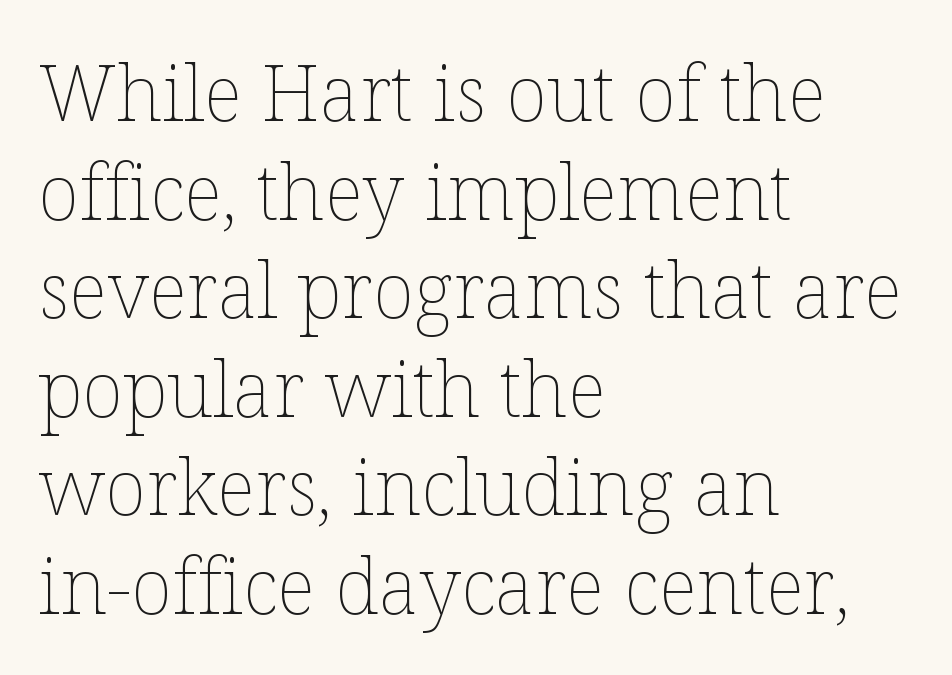
The letters advance in unequal steps, a hallmark of proportional type. Characters remain perfectly vertical along every line. Clear beneath every line of the passage. This rendering uses left alignment, leaving the right contour irregular.
